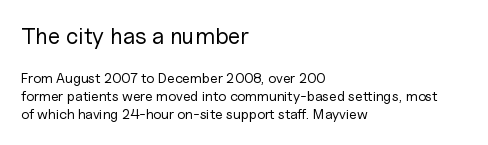
These lines sit exactly where default settings would place them. Decoration check: the copy has no underline. The rendering keeps characters at their native spacing. Horizontally, the lines are justified to the leading edge only. Heft: none added — not bold. Which of the two is more prominent by size? The first, at the top.
